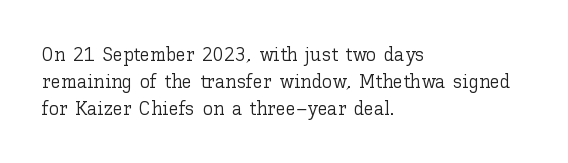
{"italic": "no", "bold": "no", "underline": "no", "align": "left", "line_spacing": "normal", "line_spacing_ratio": 1.34, "letter_spacing": "normal", "letter_spacing_em": 0.0, "glyph_px": 20}
